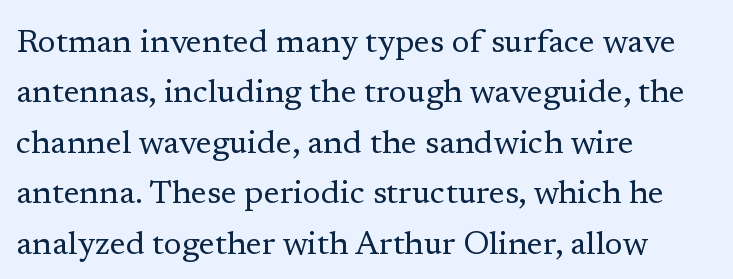
Q: Is the text bold? A: No.
Q: Is the text italic (slanted)? A: No, it is upright.
Q: Is the typeface a serif or a sans-serif typeface? A: Serif.
Q: Is the text underlined? A: No.
Q: How is the paragraph aligned? A: Left-aligned.
Q: Is the spacing between letters normal or unusually wide? A: Normal.
Q: Is the spacing between lines tight, normal or loose? A: Normal.
Q: Width (condensed, normal, or wide)? A: Normal.
Q: Stroke contrast? A: Low.
Q: x-height? A: Medium.
Q: Monospaced? A: No.
